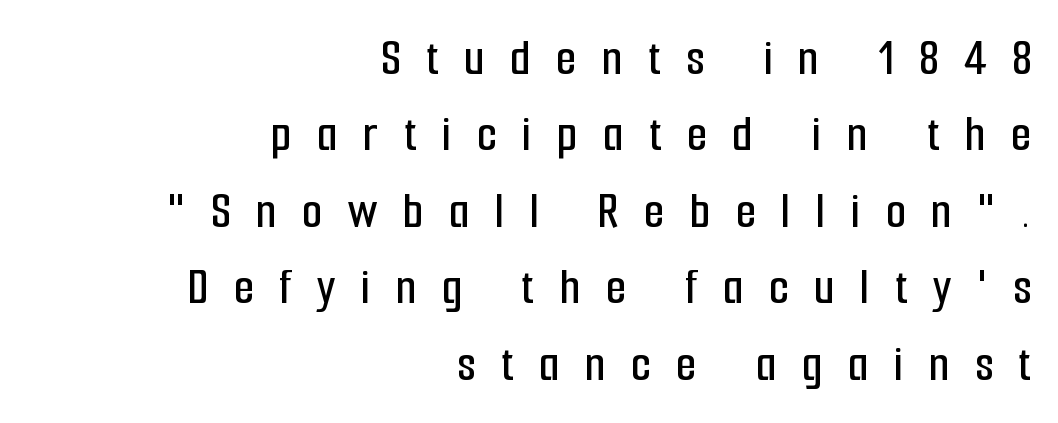
Serifs: no, the terminals of the letterforms are clean. The typography opts for an upright posture over an oblique one. The rendering uses a moderate line-height, typical for paragraphs. Tracking value appears strongly positive — letters spread wide. The face used here is proportionally spaced, like ordinary book or web type. The space beneath each line is pristine and unruled.
